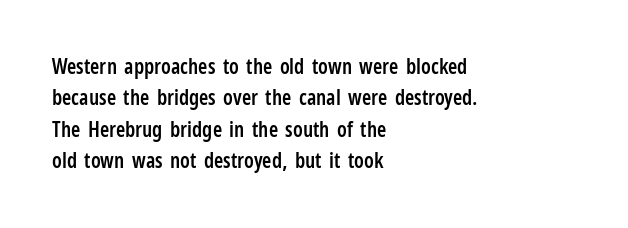
{"italic": "no", "bold": "semi", "underline": "no", "align": "left", "line_spacing": "normal", "line_spacing_ratio": 1.5, "letter_spacing": "normal", "letter_spacing_em": 0.0, "glyph_px": 21}
